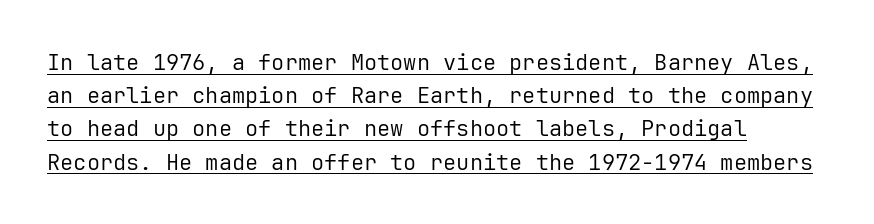
Q: Is the text bold? A: No.
Q: Is the text italic (slanted)? A: No, it is upright.
Q: Is the text underlined? A: Yes.
Q: How is the paragraph aligned? A: Left-aligned.
Q: Is the spacing between letters normal or unusually wide? A: Normal.
Q: Is the spacing between lines tight, normal or loose? A: Normal.
